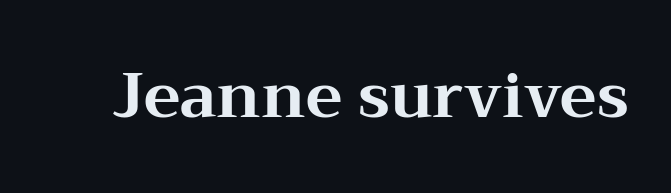
{"serif": "yes", "italic": "no", "bold": "yes", "weight": "bold", "width": "wide", "stroke_contrast": "medium", "x_height": "medium", "monospaced": "no", "underline": "no", "letter_spacing": "normal", "letter_spacing_em": 0.0, "glyph_px": 62}
